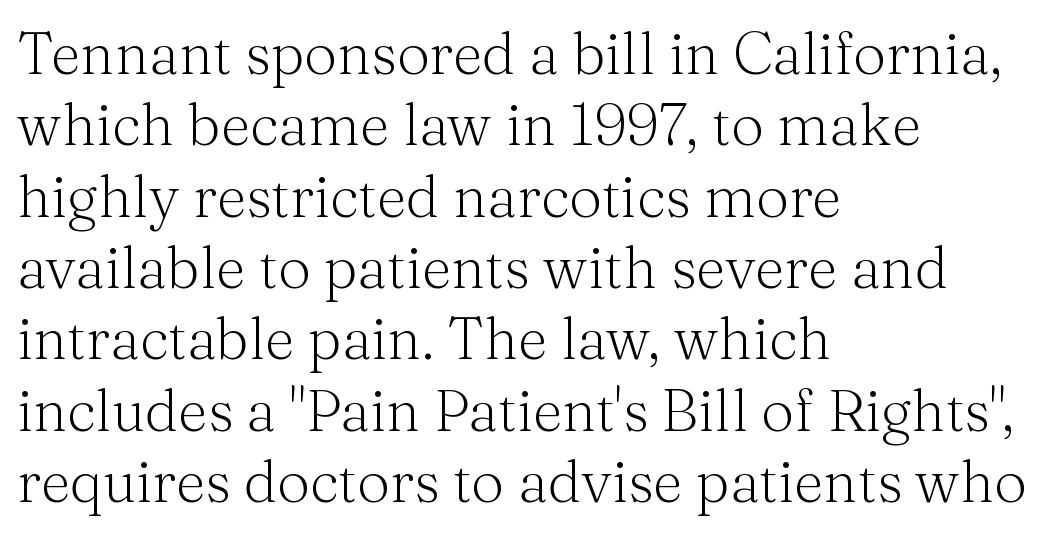
{"serif": "yes", "italic": "no", "bold": "no", "weight": "light", "width": "normal", "stroke_contrast": "medium", "x_height": "medium", "monospaced": "no", "underline": "no", "align": "left", "line_spacing_ratio": 1.23, "letter_spacing": "normal", "letter_spacing_em": 0.0, "glyph_px": 58}
